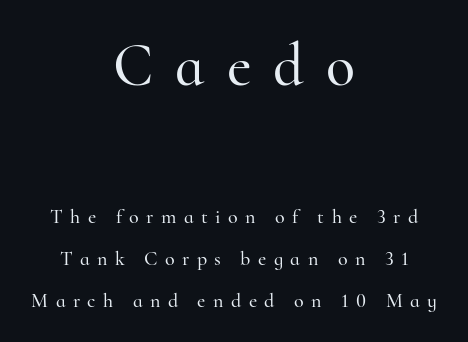
It's the straight-up-and-down kind of type. Beneath every word, the page is bare. Here the designer chose a conventional face with non-uniform glyph widths. Visually the block forms a symmetrical silhouette, jagged on both flanks. Is the lower block the larger one? No — the upper block carries the bigger type.
